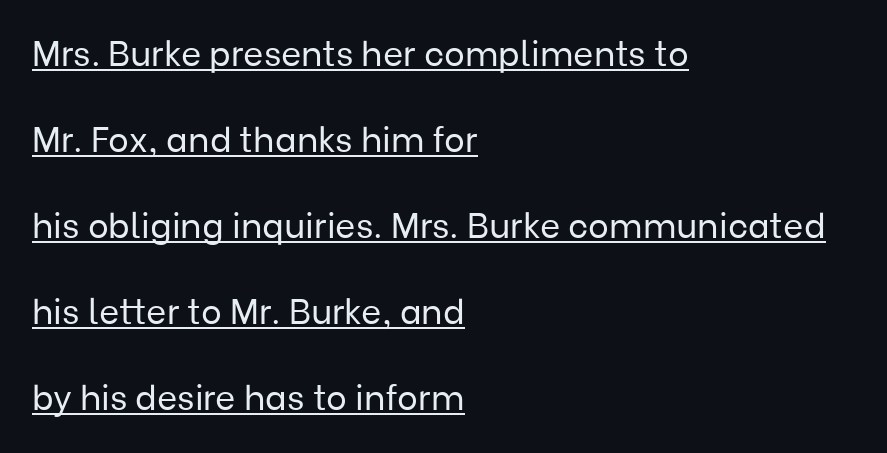
The image shows 35 px regular-weight sans-serif type, upright; set left-aligned, loose line spacing (2.46x), normal letter spacing, underlined; low stroke contrast and a medium x-height.
